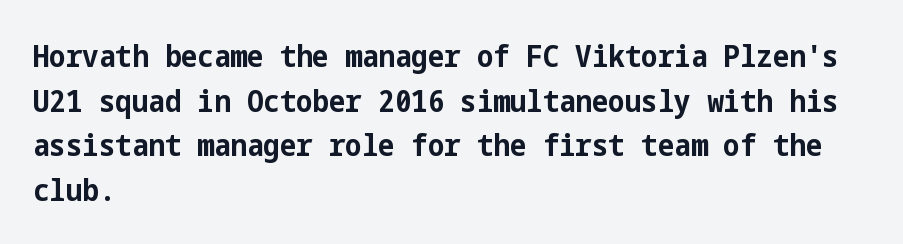
Q: Is the text bold? A: Yes.
Q: Is the text italic (slanted)? A: No, it is upright.
Q: Is the typeface a serif or a sans-serif typeface? A: Sans-serif.
Q: Is the text underlined? A: No.
Q: How is the paragraph aligned? A: Left-aligned.
Q: Is the spacing between letters normal or unusually wide? A: Normal.
Q: Is the spacing between lines tight, normal or loose? A: Normal.
Q: Width (condensed, normal, or wide)? A: Condensed.
Q: Stroke contrast? A: Low.
Q: x-height? A: Medium.
